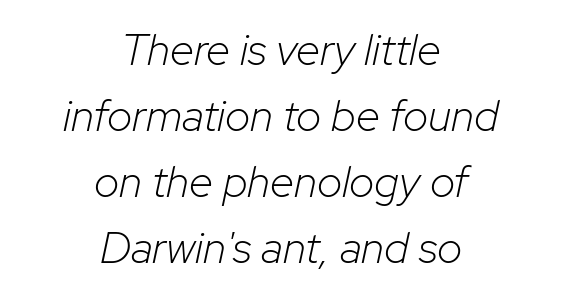
Q: Is the text bold? A: No.
Q: Is the text italic (slanted)? A: Yes, it leans right by about 12 degrees.
Q: Is the text underlined? A: No.
Q: How is the paragraph aligned? A: Centered.
Q: Is the spacing between letters normal or unusually wide? A: Normal.
Q: Is the spacing between lines tight, normal or loose? A: Normal.
Q: Width (condensed, normal, or wide)? A: Normal.
Q: Stroke contrast? A: Low.
Q: x-height? A: Medium.
Q: Monospaced? A: No.
